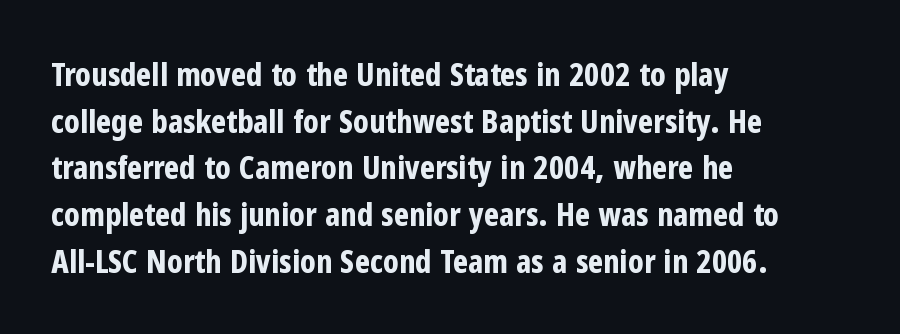
Q: Is the text bold? A: Yes.
Q: Is the text italic (slanted)? A: No, it is upright.
Q: Is the typeface a serif or a sans-serif typeface? A: Sans-serif.
Q: Is the text underlined? A: No.
Q: How is the paragraph aligned? A: Left-aligned.
Q: Is the spacing between letters normal or unusually wide? A: Normal.
Q: Is the spacing between lines tight, normal or loose? A: Normal.
Q: Width (condensed, normal, or wide)? A: Condensed.
Q: Stroke contrast? A: Low.
Q: x-height? A: Medium.
Q: Monospaced? A: No.
